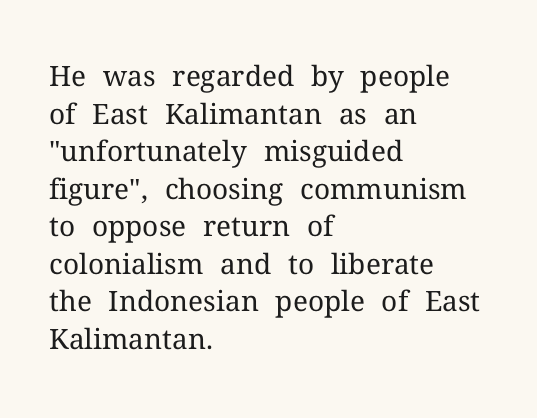
The image shows 28 px regular-weight serif type, upright; set left-aligned, normal line spacing (1.34x), normal letter spacing, not underlined; medium stroke contrast and a medium x-height.
